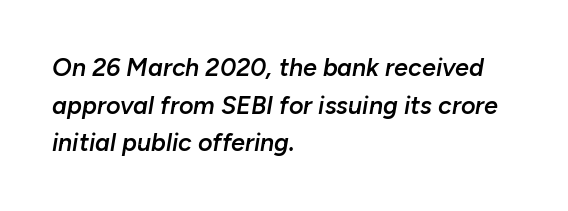
{"italic": "yes", "lean": "right", "slant_degrees": 10, "bold": "semi", "underline": "no", "align": "left", "line_spacing": "normal", "line_spacing_ratio": 1.51, "letter_spacing": "normal", "letter_spacing_em": 0.0, "glyph_px": 25}
